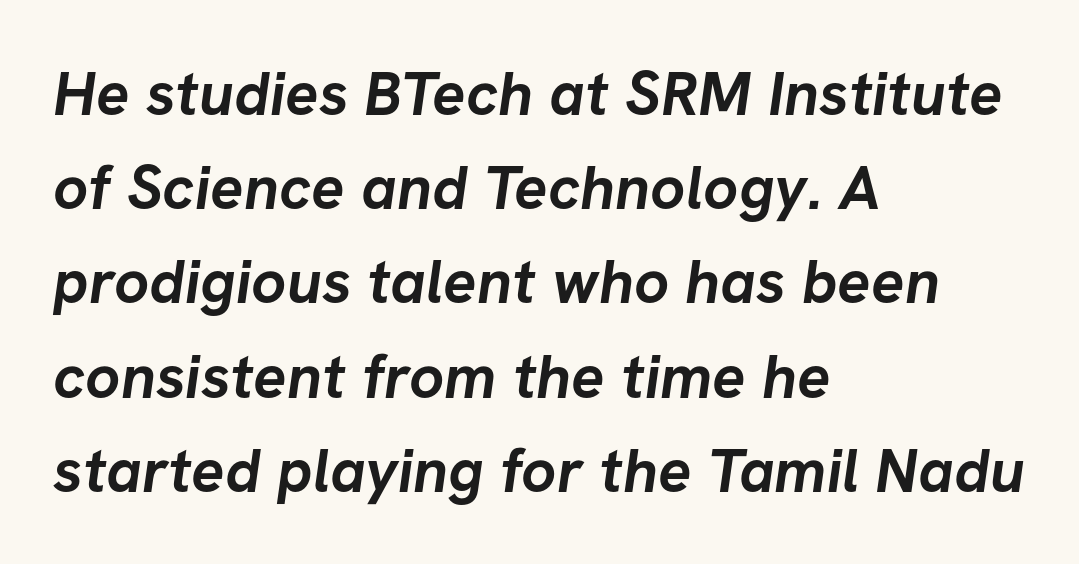
Q: Is the text bold? A: Yes.
Q: Is the typeface a serif or a sans-serif typeface? A: Sans-serif.
Q: Is the text underlined? A: No.
Q: How is the paragraph aligned? A: Left-aligned.
Q: Is the spacing between letters normal or unusually wide? A: Normal.
Q: Is the spacing between lines tight, normal or loose? A: Normal.
Q: Width (condensed, normal, or wide)? A: Normal.
Q: Stroke contrast? A: Low.
Q: x-height? A: Medium.
Q: Monospaced? A: No.
